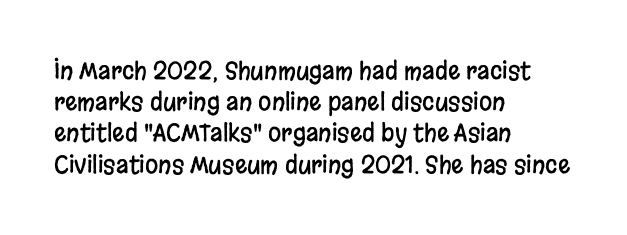
Q: Is the text italic (slanted)? A: No, it is upright.
Q: Is the text underlined? A: No.
Q: How is the paragraph aligned? A: Left-aligned.
Q: Is the spacing between letters normal or unusually wide? A: Normal.
Q: Is the spacing between lines tight, normal or loose? A: Normal.
